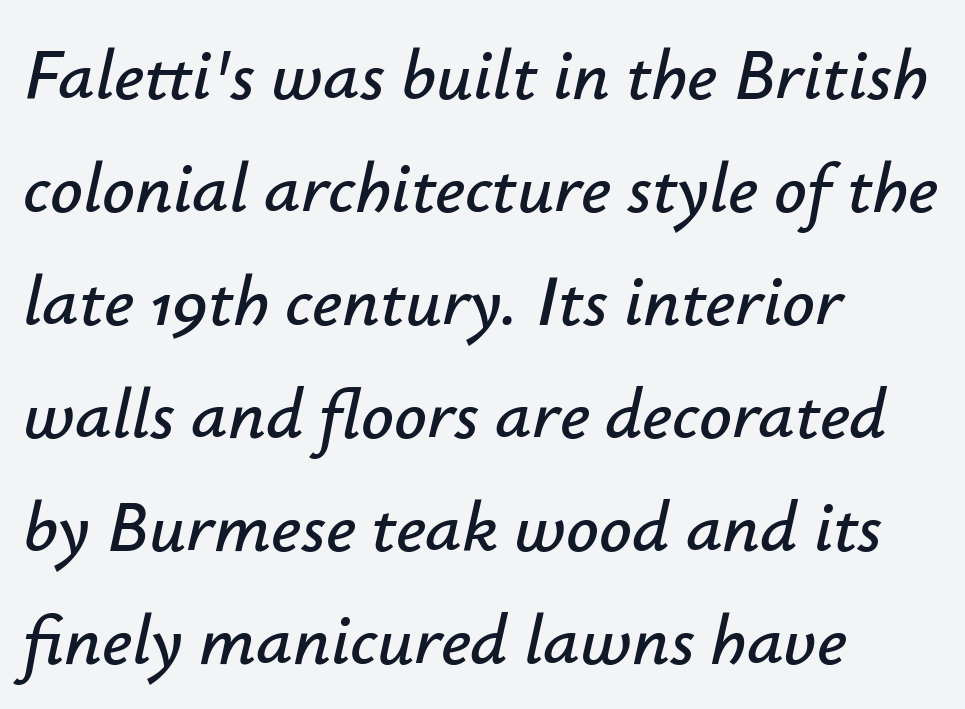
{"italic": "yes", "lean": "right", "slant_degrees": 12, "width": "normal", "stroke_contrast": "low", "x_height": "small", "monospaced": "no", "underline": "no", "align": "left", "line_spacing": "normal", "line_spacing_ratio": 1.57, "letter_spacing": "normal", "letter_spacing_em": 0.0, "glyph_px": 72}
